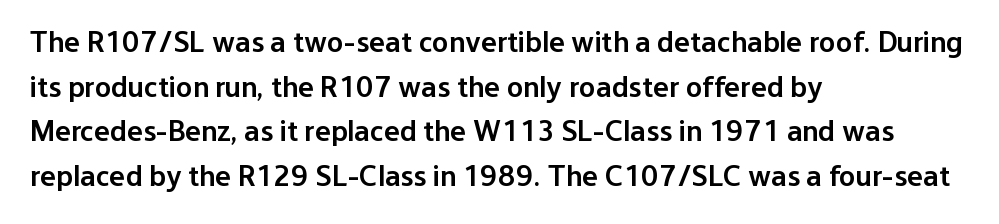
The image shows 30 px semibold sans-serif type, upright; set left-aligned, normal line spacing (1.49x), normal letter spacing, not underlined; low stroke contrast and a medium x-height.
